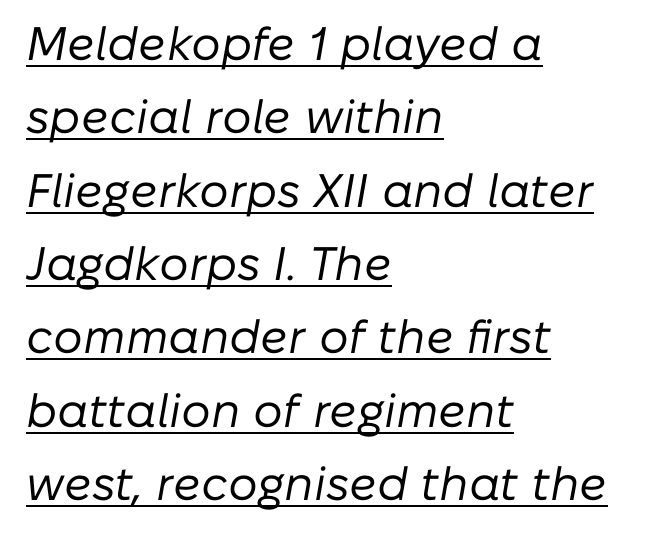
Q: Is the text bold? A: No.
Q: Is the text italic (slanted)? A: Yes, it leans right by about 10 degrees.
Q: Is the text underlined? A: Yes.
Q: How is the paragraph aligned? A: Left-aligned.
Q: Is the spacing between letters normal or unusually wide? A: Normal.
Q: Is the spacing between lines tight, normal or loose? A: Normal.
Q: Width (condensed, normal, or wide)? A: Normal.
Q: Stroke contrast? A: Low.
Q: x-height? A: Medium.
Q: Monospaced? A: No.
